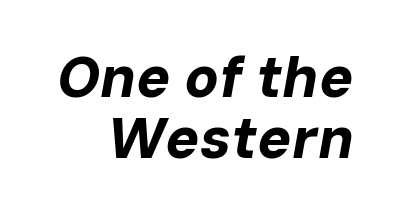
{"italic": "yes", "lean": "right", "slant_degrees": 10, "bold": "yes", "weight": "bold", "width": "normal", "stroke_contrast": "low", "x_height": "medium", "monospaced": "no", "underline": "no", "align": "right", "line_spacing": "tight", "line_spacing_ratio": 1.07, "letter_spacing": "normal", "letter_spacing_em": 0.0, "glyph_px": 57}
